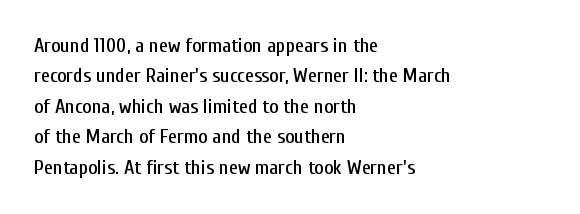
The image shows 20 px text type, upright; set left-aligned, normal line spacing (1.52x), normal letter spacing, not underlined.
